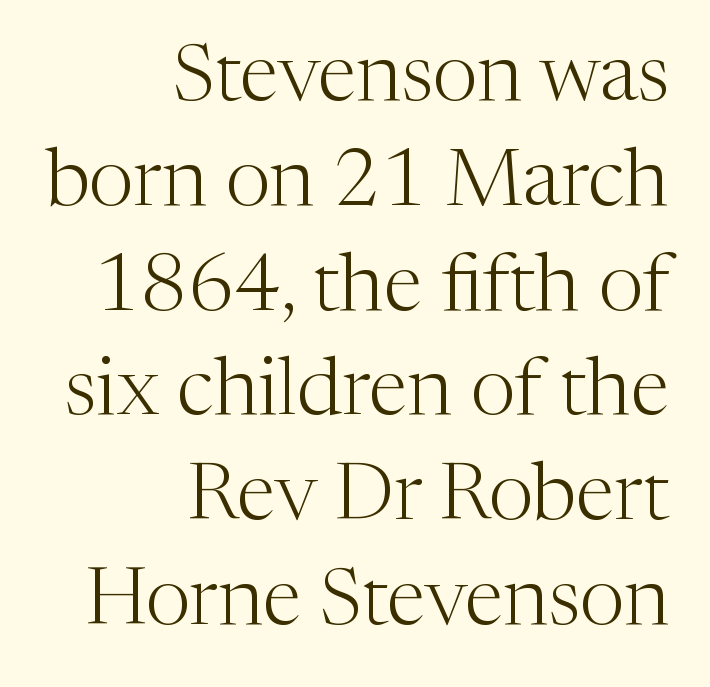
The image shows 80 px light serif type, upright; set right-aligned, normal line spacing (1.31x), normal letter spacing, not underlined; medium stroke contrast and a medium x-height.
